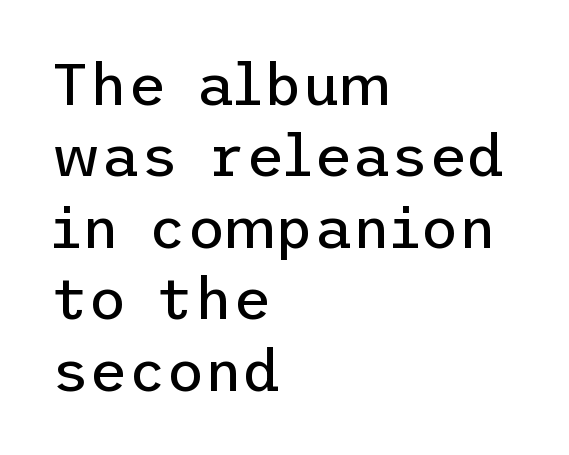
On a weight scale, this lands at 450 or below. Leftover space on each line is placed entirely after the last word. The strip under each line holds only bare page. Nope, no serifs anywhere on these letters. Unlike italic type, these characters show no tilt at all.
